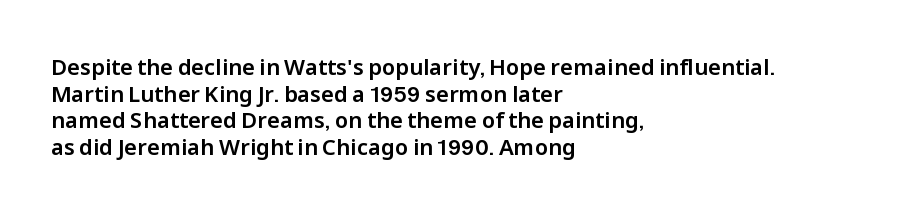
A student would call this left alignment; a typographer would say flush left, rag right. Nobody touched the tracking dial on this one. Tall strokes in this sample are plumb rather than angled. Descenders are the only things crossing below the line.
